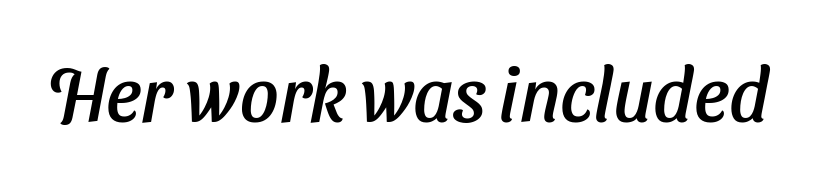
The image shows 76 px text type; set normal letter spacing, not underlined; low stroke contrast and a medium x-height.
